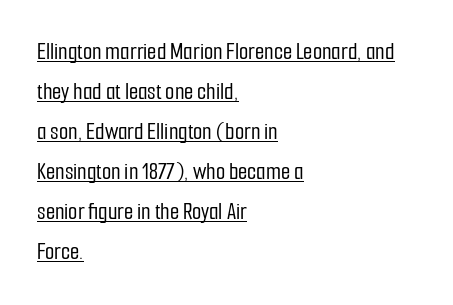
Q: Is the text italic (slanted)? A: No, it is upright.
Q: Is the text underlined? A: Yes.
Q: How is the paragraph aligned? A: Left-aligned.
Q: Is the spacing between letters normal or unusually wide? A: Normal.
Q: Is the spacing between lines tight, normal or loose? A: Normal.
